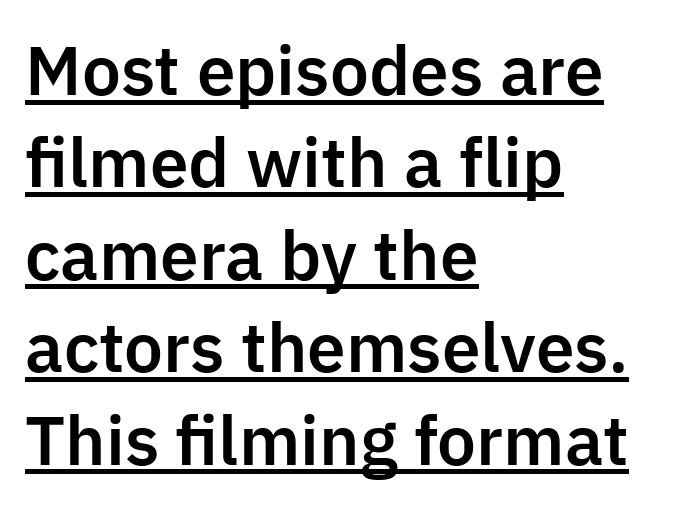
Do the characters align in a grid? No, the font is proportional. Standard letterfit; no display-style spreading of the glyphs. A typesetter would call this leading conventional body-copy spacing. Every word sits above its own underline. The face used here is a sans, in the tradition of grotesques and geometrics.
